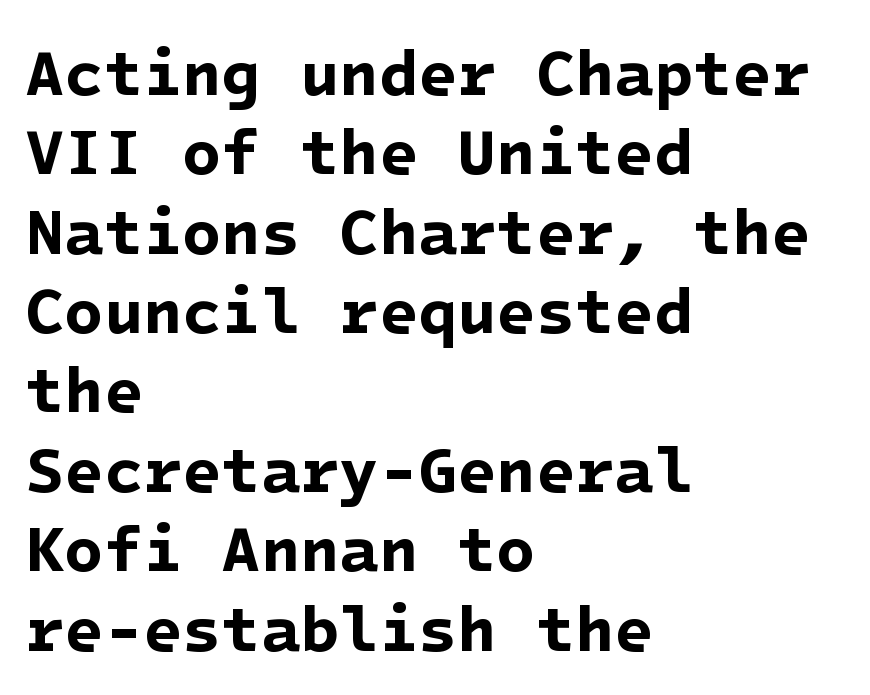
{"serif": "no", "bold": "yes", "weight": "bold", "width": "normal", "stroke_contrast": "low", "x_height": "medium", "underline": "no", "align": "left", "line_spacing_ratio": 1.24, "letter_spacing": "normal", "letter_spacing_em": 0.0, "glyph_px": 64}
